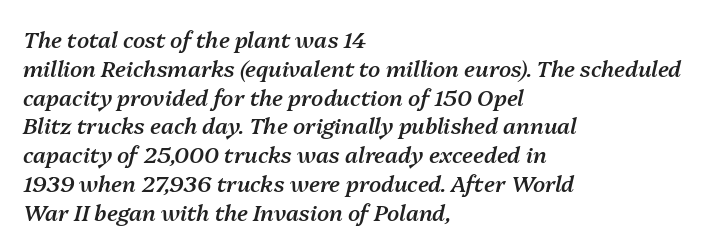
{"italic": "yes", "lean": "right", "slant_degrees": 13, "bold": "semi", "underline": "no", "align": "left", "line_spacing": "normal", "line_spacing_ratio": 1.31, "letter_spacing": "normal", "letter_spacing_em": 0.0, "glyph_px": 22}
